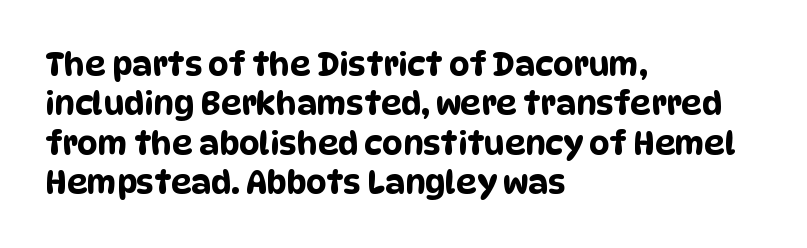
Plain, unruled lines of type. The setting favours the left margin, as ordinary paragraphs usually do. Looks like regular typesetting: each glyph gets only the width it needs. Each word holds together tightly as a unit, with standard inter-letter gaps. Note: no serifs on the glyphs.
